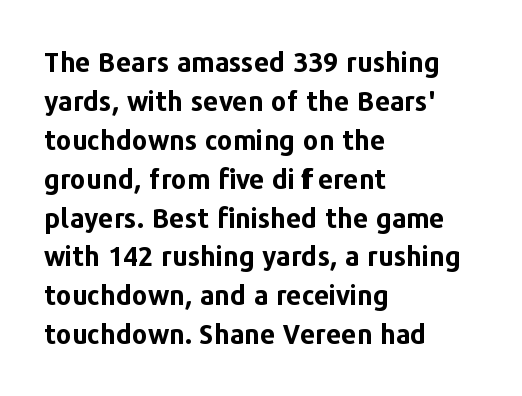
{"italic": "no", "bold": "yes", "underline": "no", "align": "left", "line_spacing": "normal", "line_spacing_ratio": 1.44, "letter_spacing": "normal", "letter_spacing_em": 0.0, "glyph_px": 27}
